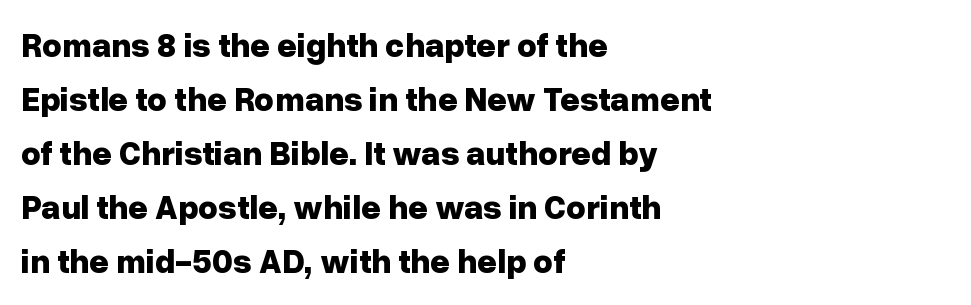
The image shows 34 px bold sans-serif type, upright; set left-aligned, normal line spacing (1.59x), normal letter spacing, not underlined; low stroke contrast and a medium x-height.
